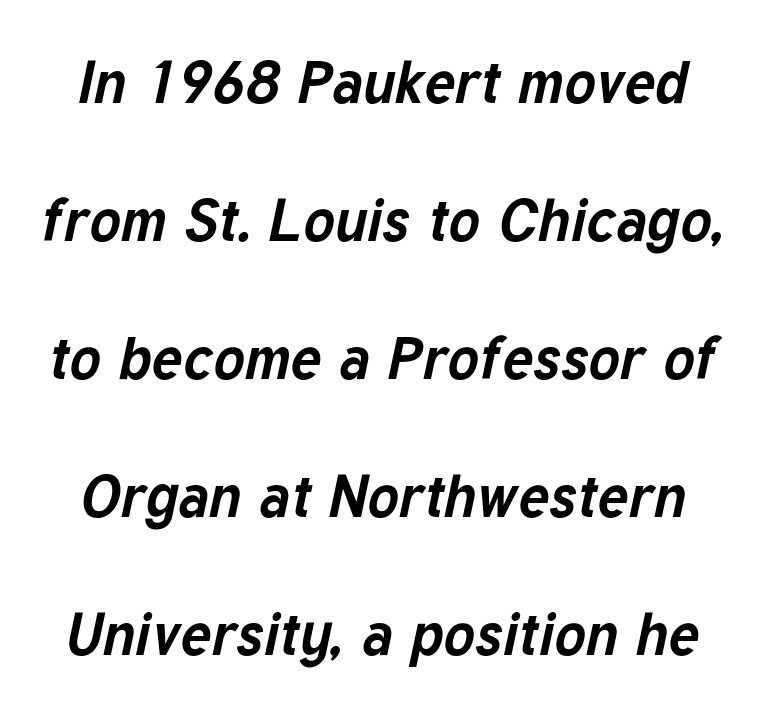
The image shows 59 px bold type, italic (leaning right); set loose line spacing (2.34x), normal letter spacing, not underlined; low stroke contrast and a medium x-height.
